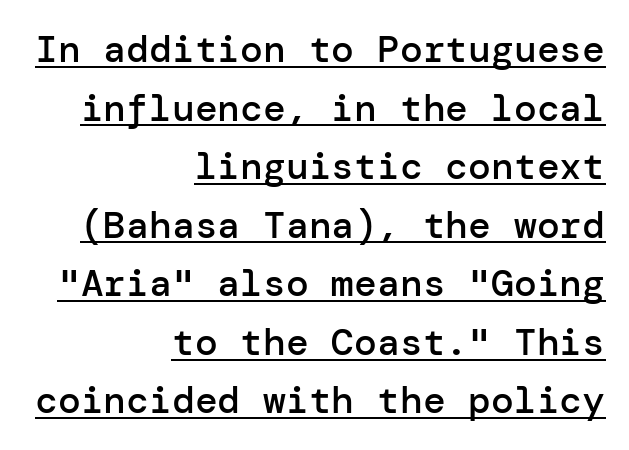
The image shows 38 px semibold sans-serif type, upright; set right-aligned, normal line spacing (1.54x), normal letter spacing, underlined; low stroke contrast and a medium x-height.
